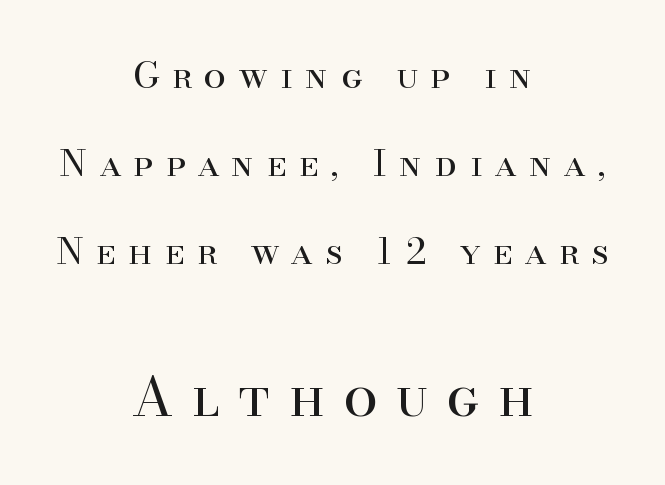
The image shows 54 px regular-weight serif type, upright; set centered, loose line spacing (2.45x), unusually wide letter spacing (+0.35 em), not underlined; the second (bottom) block is 1.5x larger; high stroke contrast and a small x-height.
